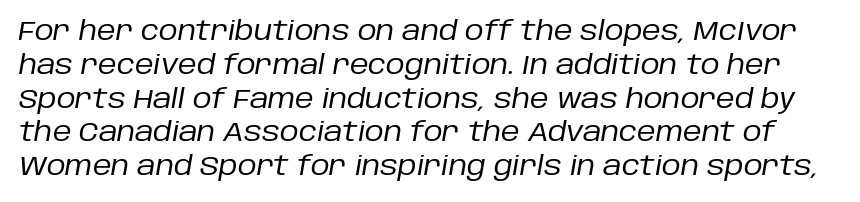
The lines sit at an ordinary, default distance from one another. This sample uses an oblique cut, with every glyph tilted off the vertical. No chunkiness to these letters — they're not bold. The rendering keeps characters at their native spacing. The area under the type is left untouched.
